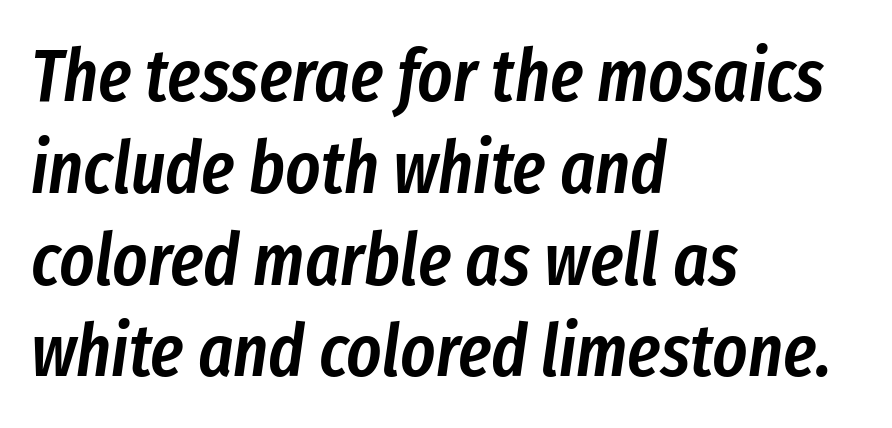
The image shows 74 px semibold, condensed type, italic (leaning right); set left-aligned, line spacing 1.24x, normal letter spacing, not underlined; low stroke contrast and a medium x-height.
